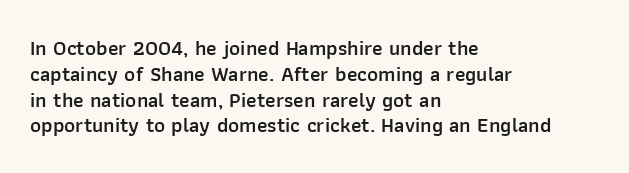
The image shows 21 px text type, upright; set left-aligned, line spacing 1.23x, normal letter spacing, not underlined.
